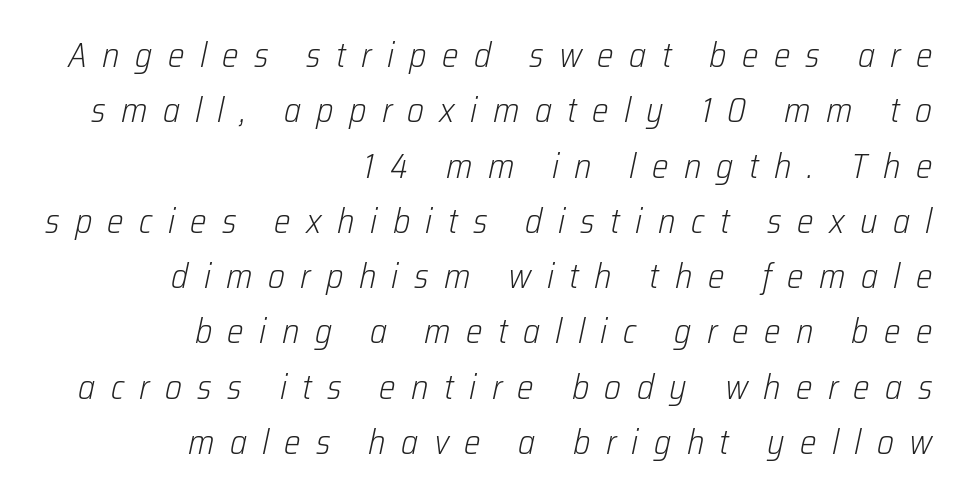
The lines are quadded right. Clear beneath every line of the passage. Spacing verdict: proportional, widths tailored to each character. The face used here has a pronounced slope to its letters. No chunkiness to these letters — they're not bold.
